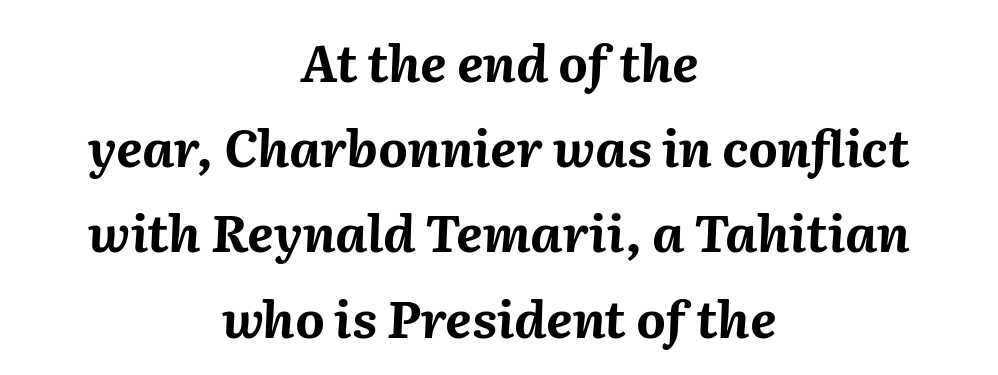
Q: Is the text bold? A: Yes.
Q: Is the text italic (slanted)? A: Yes, it leans right by about 2 degrees.
Q: Is the text underlined? A: No.
Q: How is the paragraph aligned? A: Centered.
Q: Is the spacing between letters normal or unusually wide? A: Normal.
Q: Is the spacing between lines tight, normal or loose? A: Normal.
Q: Width (condensed, normal, or wide)? A: Normal.
Q: Stroke contrast? A: Medium.
Q: x-height? A: Medium.
Q: Monospaced? A: No.
